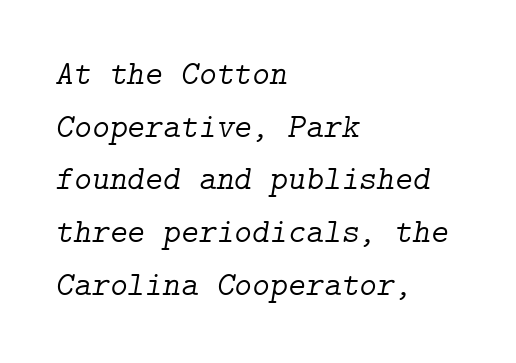
The image shows 34 px light serif type, italic (leaning right); set left-aligned, normal line spacing (1.55x), normal letter spacing, not underlined; low stroke contrast and a medium x-height.
